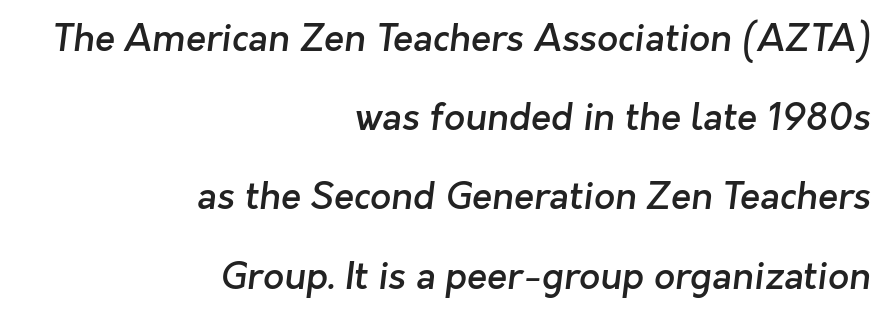
Q: Is the text bold? A: Semi-bold.
Q: Is the typeface a serif or a sans-serif typeface? A: Sans-serif.
Q: Is the text underlined? A: No.
Q: How is the paragraph aligned? A: Right-aligned.
Q: Is the spacing between letters normal or unusually wide? A: Normal.
Q: Is the spacing between lines tight, normal or loose? A: Loose.
Q: Width (condensed, normal, or wide)? A: Normal.
Q: Stroke contrast? A: Low.
Q: x-height? A: Medium.
Q: Monospaced? A: No.
